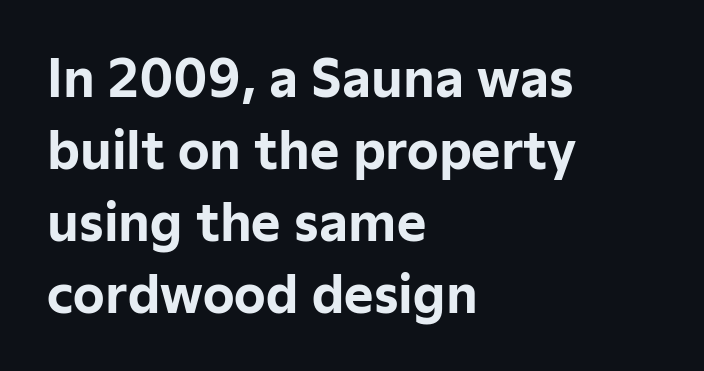
Q: Is the text bold? A: Yes.
Q: Is the text italic (slanted)? A: No, it is upright.
Q: Is the typeface a serif or a sans-serif typeface? A: Sans-serif.
Q: Is the text underlined? A: No.
Q: How is the paragraph aligned? A: Left-aligned.
Q: Is the spacing between letters normal or unusually wide? A: Normal.
Q: Is the spacing between lines tight, normal or loose? A: Normal.
Q: Width (condensed, normal, or wide)? A: Normal.
Q: Stroke contrast? A: Low.
Q: x-height? A: Medium.
Q: Monospaced? A: No.
